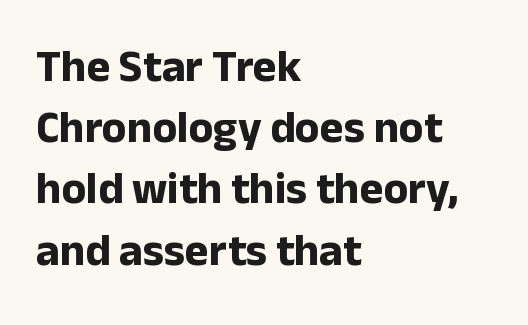
Q: Is the text bold? A: Yes.
Q: Is the text italic (slanted)? A: No, it is upright.
Q: Is the typeface a serif or a sans-serif typeface? A: Sans-serif.
Q: Is the text underlined? A: No.
Q: How is the paragraph aligned? A: Left-aligned.
Q: Is the spacing between letters normal or unusually wide? A: Normal.
Q: Is the spacing between lines tight, normal or loose? A: Normal.
Q: Width (condensed, normal, or wide)? A: Normal.
Q: Stroke contrast? A: Low.
Q: x-height? A: Medium.
Q: Monospaced? A: No.
